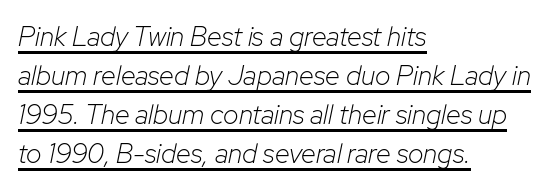
The image shows 27 px text type, italic (leaning right); set left-aligned, normal line spacing (1.45x), normal letter spacing, underlined.
